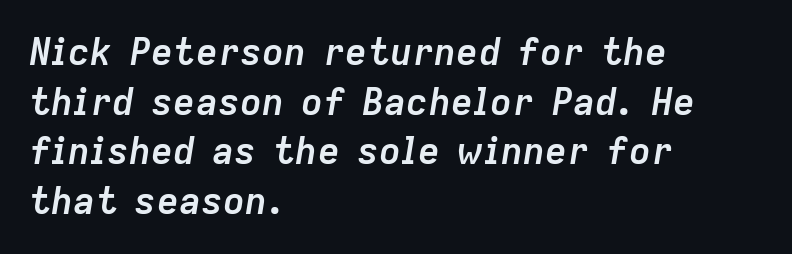
The passage shown is typed in a proportional face where columns would drift. Teacher's note: observe the even left margin — that is flush-left alignment. You can tell it's italic because the verticals aren't actually vertical. The string is rendered with underlining switched off. The strokes are fattened all the way to bold. The type is set solid horizontally, with unmodified tracking.
